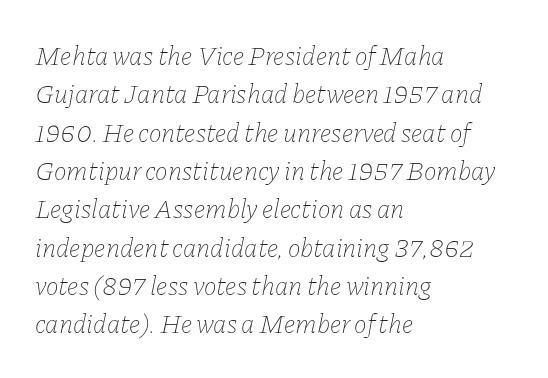
{"italic": "yes", "lean": "right", "slant_degrees": 11, "bold": "no", "underline": "no", "align": "left", "line_spacing": "normal", "line_spacing_ratio": 1.42, "letter_spacing": "normal", "letter_spacing_em": 0.0, "glyph_px": 27}
